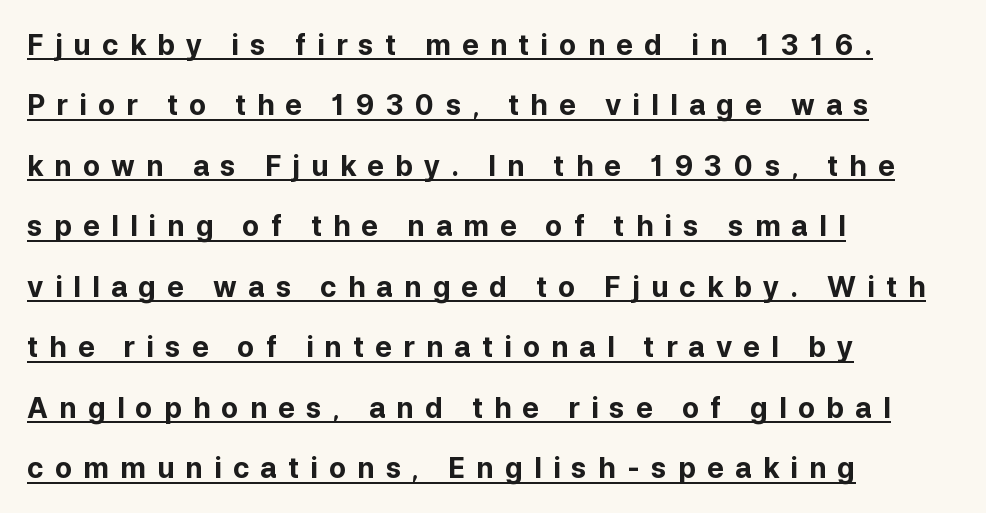
As a designer I'd log this as weight 700, bold. Does the type have serifs? No, each stem ends abruptly. The rendering inserts visible extra space after every character. Is this a fixed-width face? No — the glyphs have proportional, varying widths. A baseline rule has been typeset under these characters. In CSS terms this would be text-align: left.
